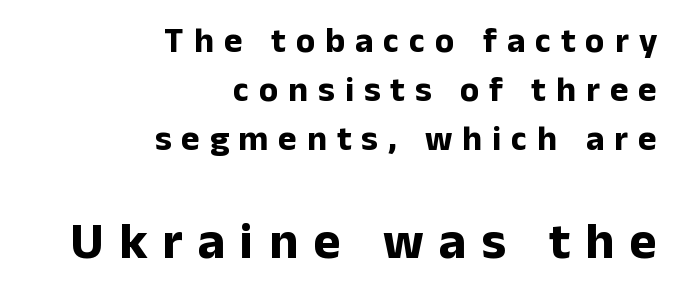
{"serif": "no", "italic": "no", "bold": "yes", "weight": "bold", "width": "normal", "stroke_contrast": "low", "x_height": "medium", "monospaced": "no", "underline": "no", "align": "right", "line_spacing": "normal", "line_spacing_ratio": 1.4, "letter_spacing": "wide", "letter_spacing_em": 0.29, "larger_block": "second", "size_ratio": 1.49, "glyph_px": 52}
